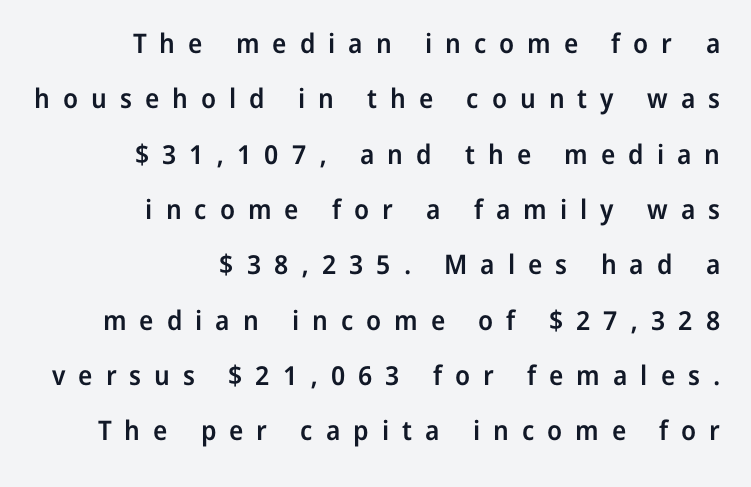
{"italic": "no", "bold": "semi", "underline": "no", "align": "right", "line_spacing": "loose", "line_spacing_ratio": 2.05, "letter_spacing": "wide", "letter_spacing_em": 0.48, "glyph_px": 27}
